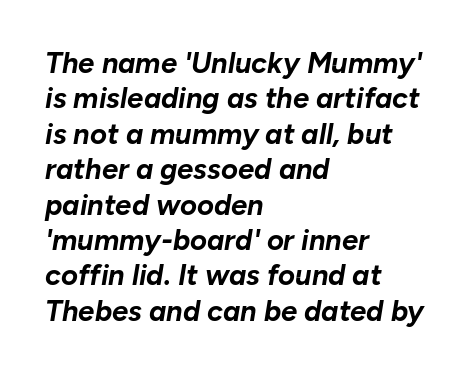
The string is rendered with underlining switched off. This sample is left-justified, so line endings fall wherever the words run out. Nothing unusual about the tracking: characters are spaced as the font intends. Notice how thick the strokes are: this is what a full bold looks like. Emphasis-style slanted type is in use. The letters advance in unequal steps, a hallmark of proportional type.
